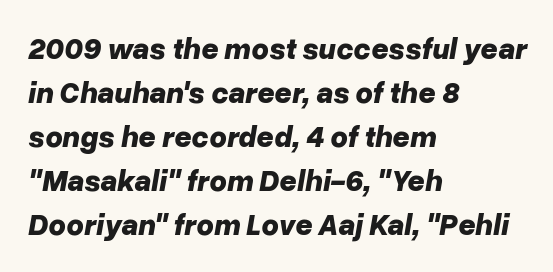
Q: Is the text bold? A: Yes.
Q: Is the text italic (slanted)? A: Yes, it leans right by about 10 degrees.
Q: Is the text underlined? A: No.
Q: How is the paragraph aligned? A: Left-aligned.
Q: Is the spacing between letters normal or unusually wide? A: Normal.
Q: Is the spacing between lines tight, normal or loose? A: Normal.
Q: Width (condensed, normal, or wide)? A: Normal.
Q: Stroke contrast? A: Low.
Q: x-height? A: Medium.
Q: Monospaced? A: No.
